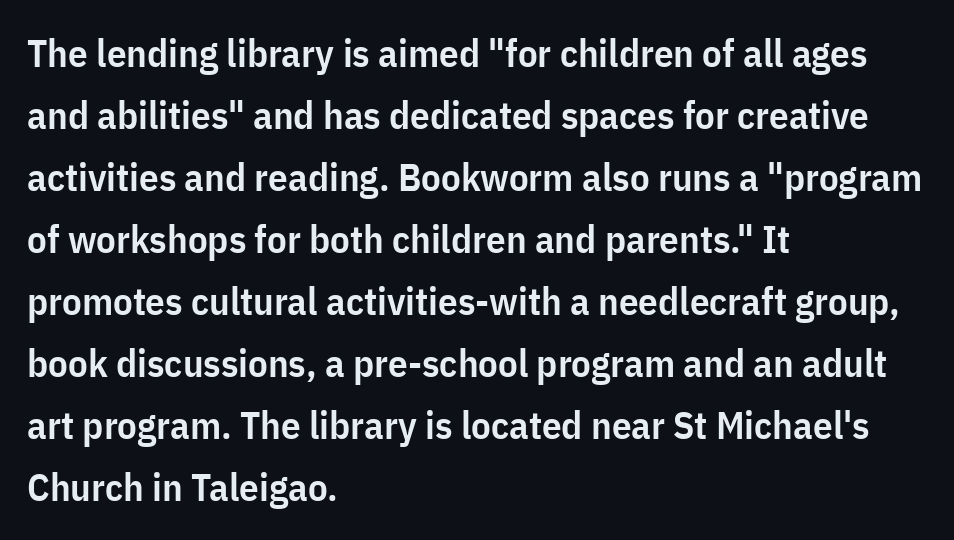
Default kerning and tracking; the words read as compact shapes. Regarding serifs, this sample does without them. Moderately thickened strokes mark this as semibold type. Successive baselines arrive at the customary interval. Quick note: not italic, upright. Think of a printed novel: that variable character pitch is what you see here.
